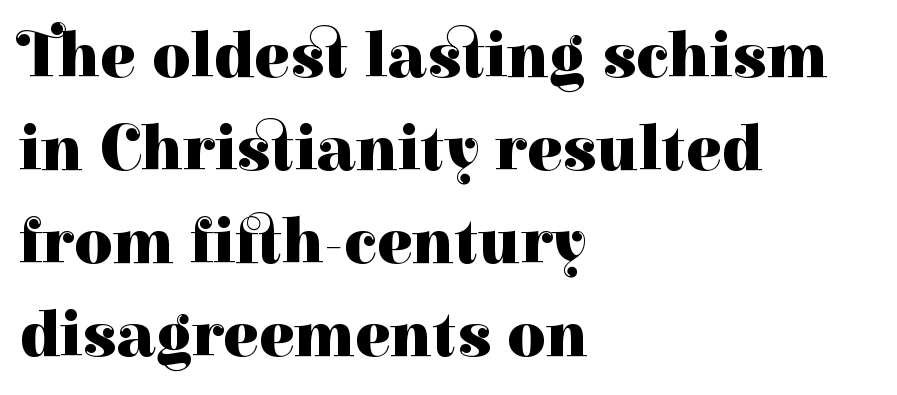
These lines sit exactly where default settings would place them. What stands out about the letter spacing? Nothing — it is the standard amount. This sample is left-justified, so line endings fall wherever the words run out. Spacing verdict: proportional, widths tailored to each character.
